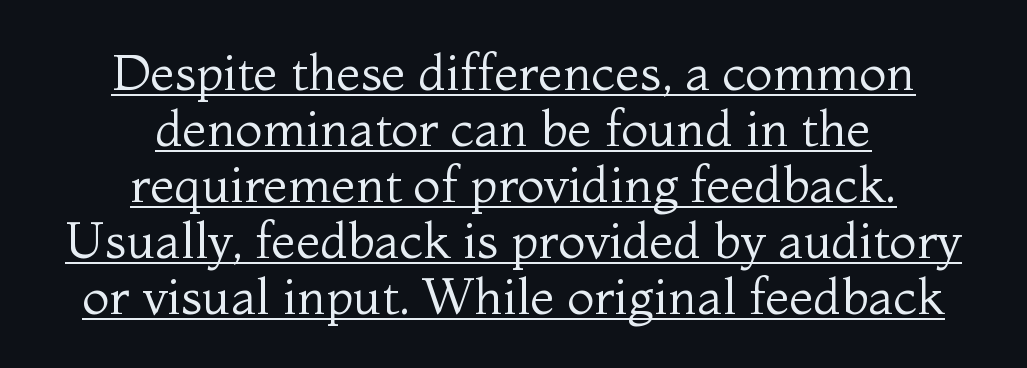
{"serif": "yes", "italic": "no", "bold": "no", "weight": "regular", "width": "normal", "stroke_contrast": "medium", "x_height": "medium", "monospaced": "no", "underline": "yes", "align": "center", "line_spacing": "tight", "line_spacing_ratio": 1.12, "letter_spacing": "normal", "letter_spacing_em": 0.0, "glyph_px": 50}
